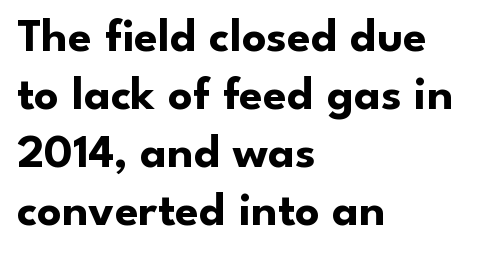
The image shows 48 px bold sans-serif type, upright; set left-aligned, line spacing 1.21x, normal letter spacing, not underlined; low stroke contrast and a small x-height.
